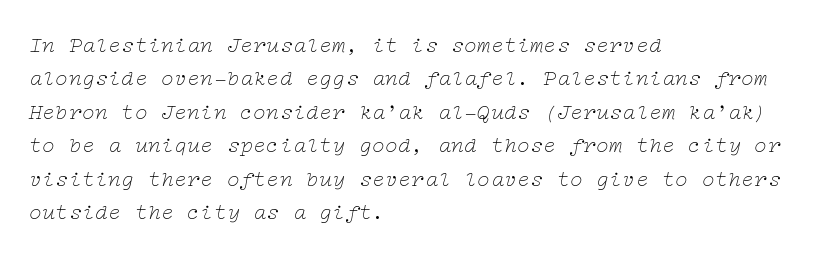
Q: Is the text bold? A: No.
Q: Is the text italic (slanted)? A: Yes, it leans right by about 12 degrees.
Q: Is the text underlined? A: No.
Q: How is the paragraph aligned? A: Left-aligned.
Q: Is the spacing between letters normal or unusually wide? A: Normal.
Q: Is the spacing between lines tight, normal or loose? A: Normal.
